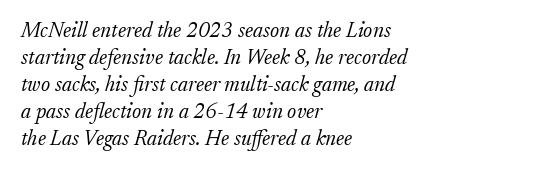
{"italic": "yes", "lean": "right", "slant_degrees": 17, "bold": "no", "underline": "no", "align": "left", "line_spacing": "normal", "line_spacing_ratio": 1.29, "letter_spacing": "normal", "letter_spacing_em": 0.0, "glyph_px": 21}
